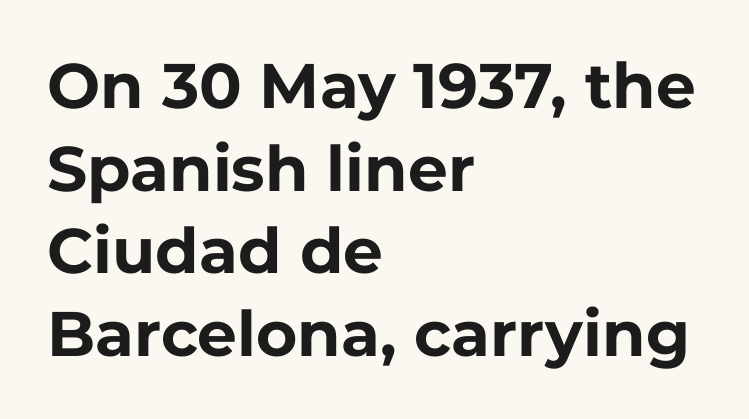
The image shows 63 px bold sans-serif type, upright; set left-aligned, normal line spacing (1.31x), normal letter spacing, not underlined; low stroke contrast and a medium x-height.
